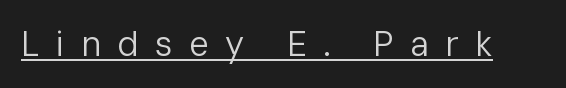
{"serif": "no", "italic": "no", "bold": "no", "weight": "regular", "width": "normal", "stroke_contrast": "low", "x_height": "medium", "monospaced": "no", "underline": "yes", "letter_spacing": "wide", "letter_spacing_em": 0.47, "glyph_px": 35}
